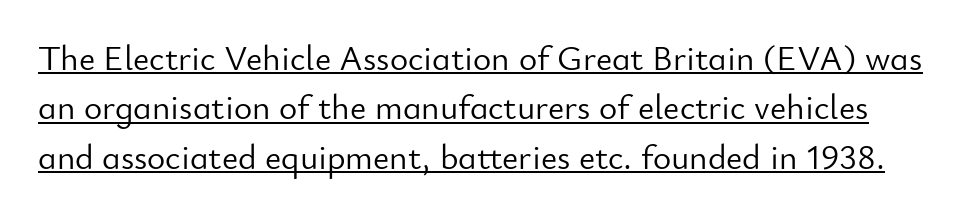
{"serif": "no", "italic": "no", "bold": "no", "weight": "light", "width": "normal", "stroke_contrast": "low", "x_height": "small", "monospaced": "no", "underline": "yes", "line_spacing": "normal", "line_spacing_ratio": 1.41, "letter_spacing": "normal", "letter_spacing_em": 0.0, "glyph_px": 35}
